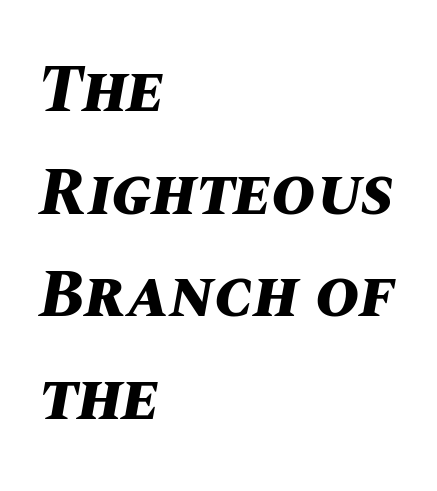
The image shows 67 px bold type, italic (leaning right); set left-aligned, normal line spacing (1.53x), normal letter spacing, not underlined; medium stroke contrast and a large x-height.
